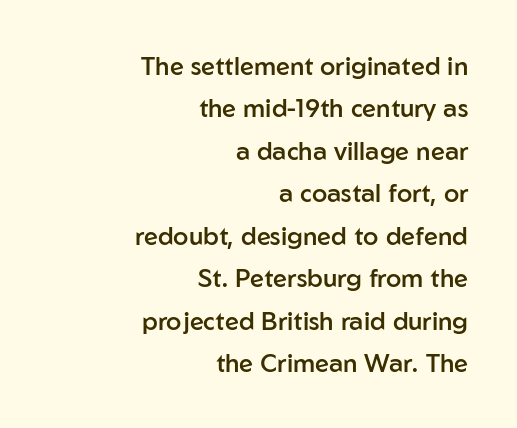
Q: Is the text bold? A: Semi-bold.
Q: Is the text italic (slanted)? A: No, it is upright.
Q: Is the text underlined? A: No.
Q: How is the paragraph aligned? A: Right-aligned.
Q: Is the spacing between letters normal or unusually wide? A: Normal.
Q: Is the spacing between lines tight, normal or loose? A: Normal.
